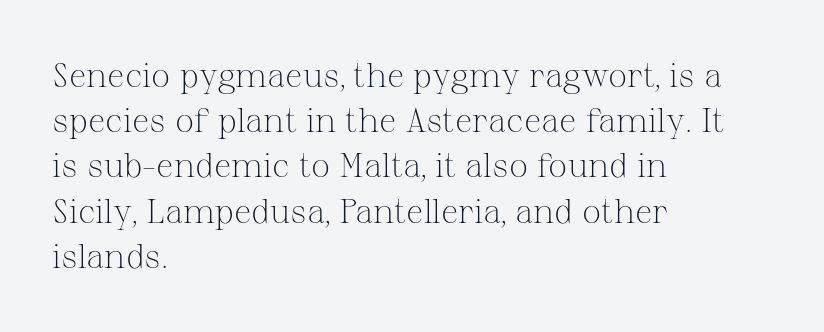
The lettering stays uniformly vertical, giving the passage a roman look. A typesetter would call this zero additional tracking. The characters display serif detailing at their extremities. Summary of weight: not heavy and not bold.
